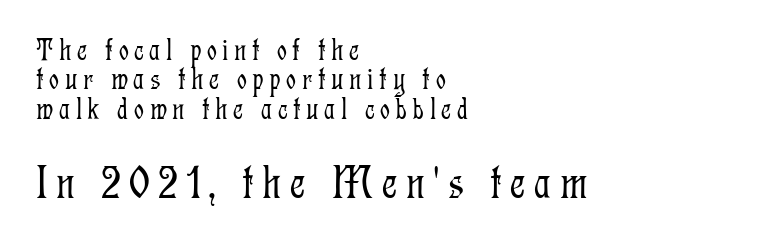
Q: Is the text bold? A: No.
Q: Is the text italic (slanted)? A: No, it is upright.
Q: Is the typeface a serif or a sans-serif typeface? A: Serif.
Q: Is the text underlined? A: No.
Q: How is the paragraph aligned? A: Left-aligned.
Q: Is the spacing between lines tight, normal or loose? A: Tight.
Q: Which block of text is set in a larger size, the first (top) or the second (bottom)? A: The second (bottom) one.
Q: Width (condensed, normal, or wide)? A: Condensed.
Q: Stroke contrast? A: Low.
Q: x-height? A: Medium.
Q: Monospaced? A: No.
